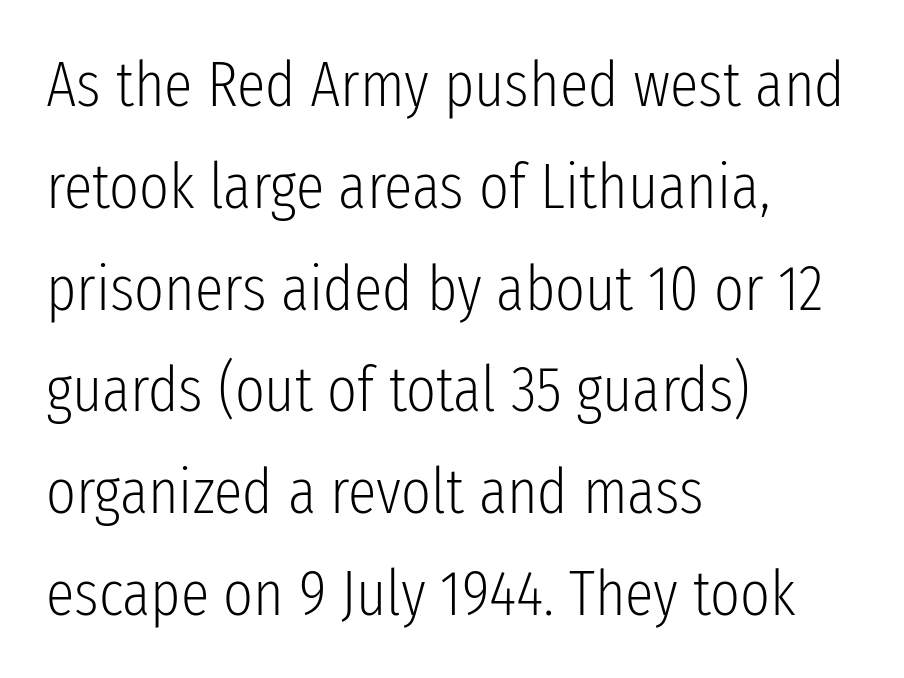
{"serif": "no", "italic": "no", "bold": "no", "weight": "light", "width": "condensed", "stroke_contrast": "low", "x_height": "medium", "monospaced": "no", "underline": "no", "align": "left", "line_spacing": "normal", "line_spacing_ratio": 1.59, "letter_spacing": "normal", "letter_spacing_em": 0.0, "glyph_px": 64}
